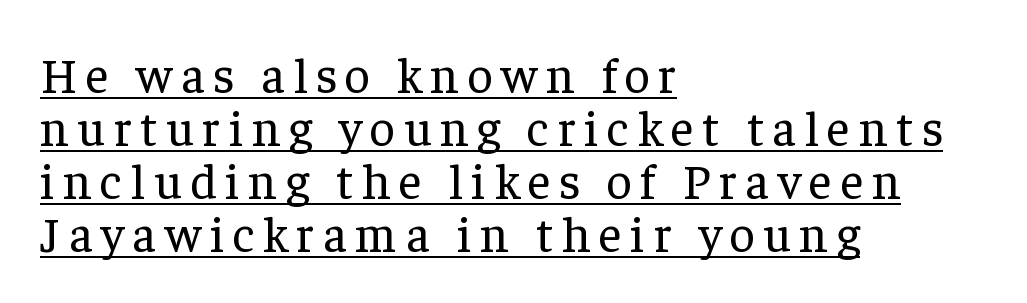
Q: Is the text bold? A: No.
Q: Is the text italic (slanted)? A: No, it is upright.
Q: Is the typeface a serif or a sans-serif typeface? A: Serif.
Q: Is the text underlined? A: Yes.
Q: How is the paragraph aligned? A: Left-aligned.
Q: Is the spacing between lines tight, normal or loose? A: Tight.
Q: Width (condensed, normal, or wide)? A: Normal.
Q: Stroke contrast? A: Low.
Q: x-height? A: Medium.
Q: Monospaced? A: No.
